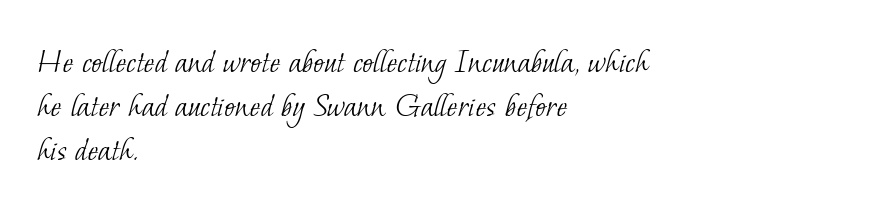
Each letter's strokes conclude with small projecting serifs. Weight: in the light-to-regular range. The gap between lines stays unmarked. Proportional: the letters do not fall into vertical columns. Left-aligned paragraph, ragged on the right.
